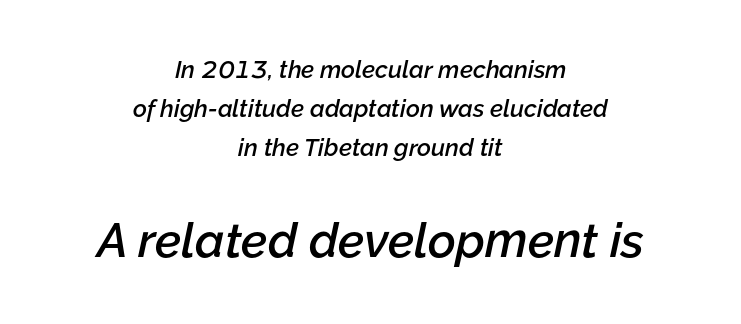
Every character sits at an angle, as italics do. Teacher's note: observe the equal gaps on both sides — that is centered alignment. The lower block of text is set noticeably larger than the block above it. Leading matches the norm, producing a regular column.
